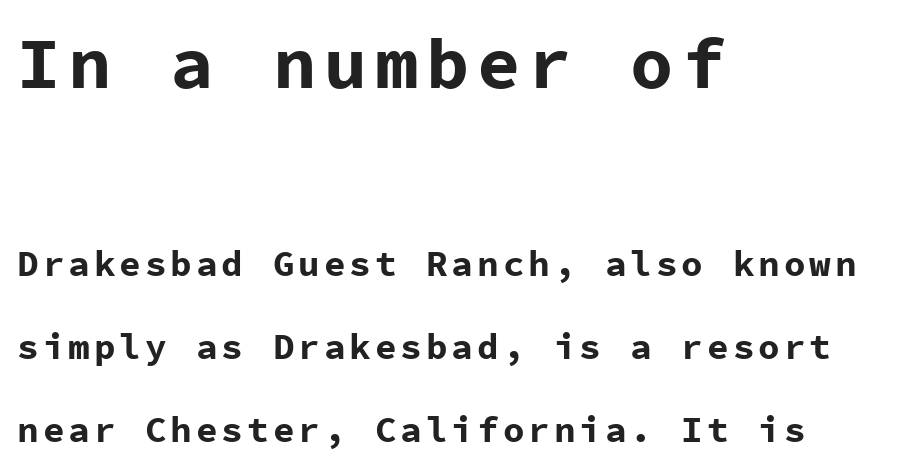
The image shows 72 px bold sans-serif type, upright, monospaced; set left-aligned, loose line spacing (2.3x), not underlined; the first (top) block is 2.0x larger; low stroke contrast and a medium x-height.
